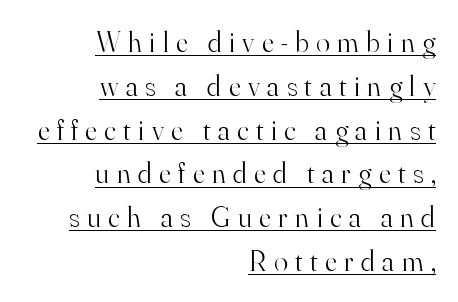
Q: Is the text bold? A: No.
Q: Is the text italic (slanted)? A: No, it is upright.
Q: Is the typeface a serif or a sans-serif typeface? A: Serif.
Q: Is the text underlined? A: Yes.
Q: How is the paragraph aligned? A: Right-aligned.
Q: Is the spacing between letters normal or unusually wide? A: Unusually wide.
Q: Is the spacing between lines tight, normal or loose? A: Normal.
Q: Width (condensed, normal, or wide)? A: Normal.
Q: Stroke contrast? A: High.
Q: x-height? A: Small.
Q: Monospaced? A: No.
